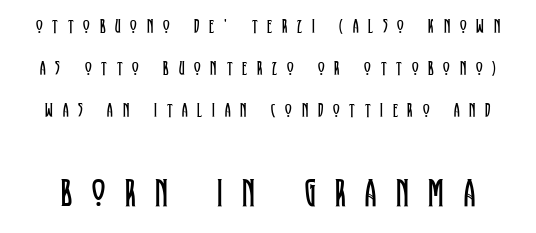
The image shows 40 px regular-weight, condensed serif type, upright; set loose line spacing (2.11x), unusually wide letter spacing (+0.49 em), not underlined; the second (bottom) block is 2.0x larger; low stroke contrast and a large x-height.
